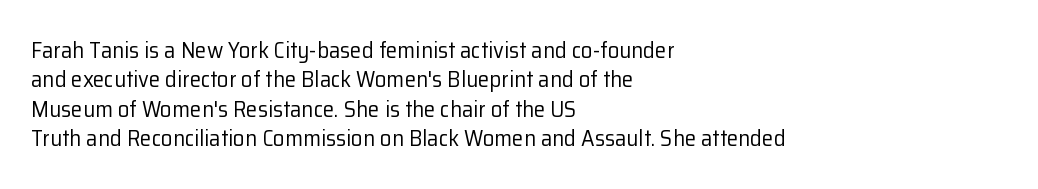
The image shows 23 px text type, upright; set left-aligned, normal line spacing (1.28x), normal letter spacing, not underlined.
